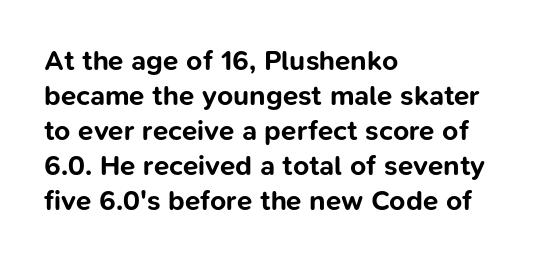
Every character sits straight up, as roman type does. Look at the stroke-to-counter ratio: heavy, a bold. Honestly, the letter spacing is just normal — you wouldn't notice it. How would I describe the line gaps? Plain and ordinary.
